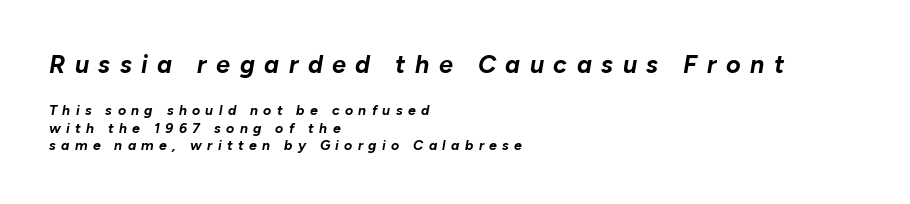
{"italic": "yes", "lean": "right", "slant_degrees": 10, "bold": "yes", "underline": "no", "align": "left", "line_spacing": "normal", "line_spacing_ratio": 1.27, "letter_spacing": "wide", "letter_spacing_em": 0.38, "larger_block": "first", "size_ratio": 1.79, "glyph_px": 25}
